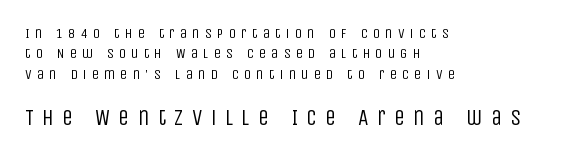
The horizontal fit of the characters is loose and conspicuously gappy. Horizontally, the lines are justified to the leading edge only. Descender tails drop into unmarked territory. You get the small type first, then a jump to larger type.
